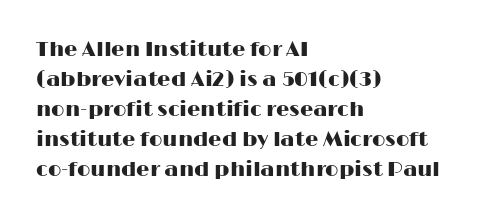
The image shows 21 px text type, upright; set left-aligned, normal line spacing (1.43x), normal letter spacing, not underlined.
